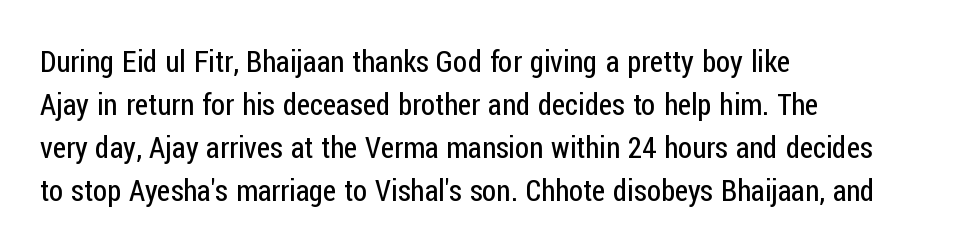
The area under the type is left untouched. The ragged edge is on the right, which tells us the setting is flush left. Nope, not italic — everything's standing straight. How would I describe the line gaps? Plain and ordinary. Are there feet on the stems? There aren't — it's a sans. This sample uses plain, unmodified letter spacing.
